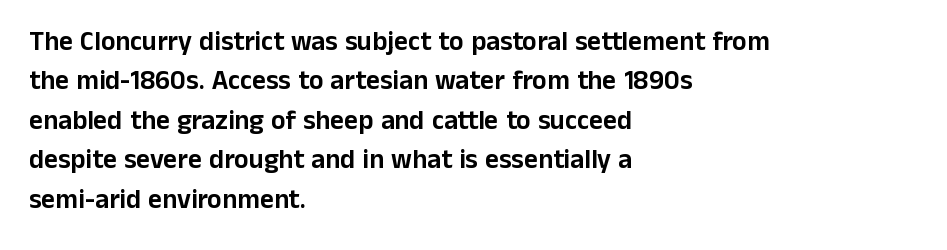
{"italic": "no", "underline": "no", "align": "left", "line_spacing": "normal", "line_spacing_ratio": 1.46, "letter_spacing": "normal", "letter_spacing_em": 0.0, "glyph_px": 27}
